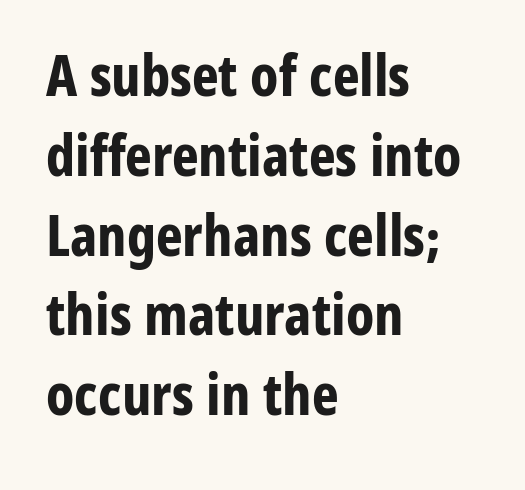
The compositor pushed each line to the left boundary. The strip under each line holds only bare page. In terms of letterspacing, this is plain default setting. What weight is shown? A full bold with thick strokes. Upright lettering throughout.
